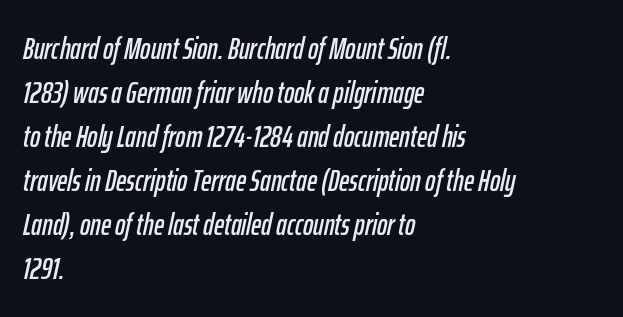
The image shows 31 px condensed type, italic (leaning right); set left-aligned, normal line spacing (1.42x), normal letter spacing, not underlined; low stroke contrast and a medium x-height.
